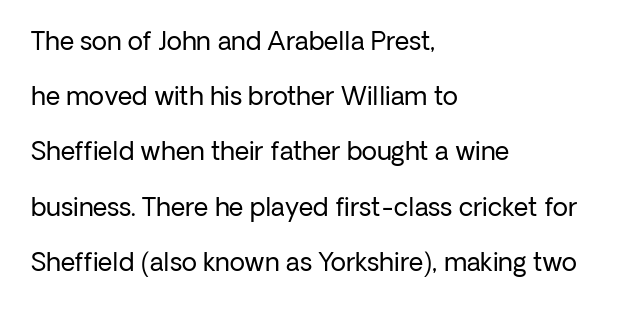
The image shows 25 px text type, upright; set left-aligned, loose line spacing (2.21x), normal letter spacing, not underlined.
